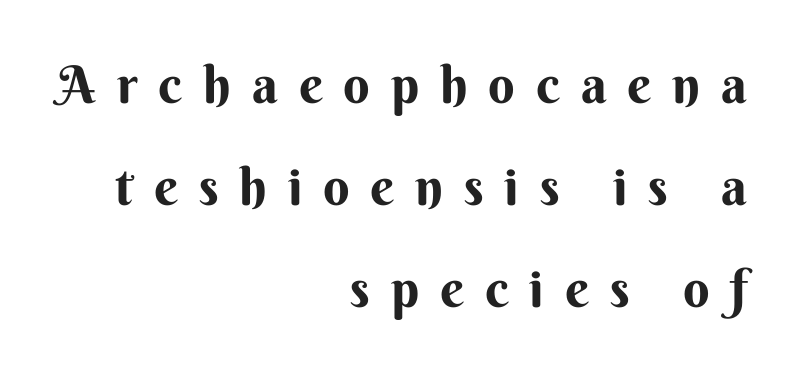
The image shows 52 px bold sans-serif type, upright; set right-aligned, loose line spacing (1.96x), unusually wide letter spacing (+0.4 em), not underlined; medium stroke contrast and a small x-height.
